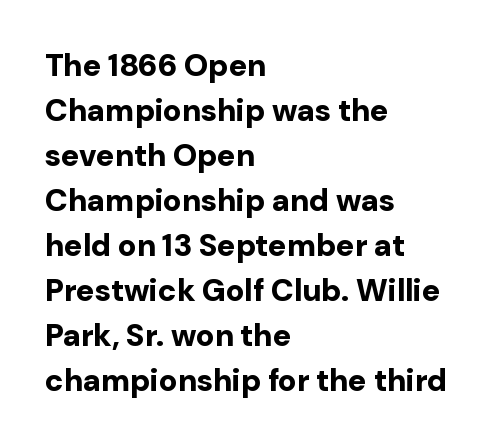
The image shows 31 px bold sans-serif type, upright; set left-aligned, normal line spacing (1.45x), normal letter spacing, not underlined; low stroke contrast and a medium x-height.
